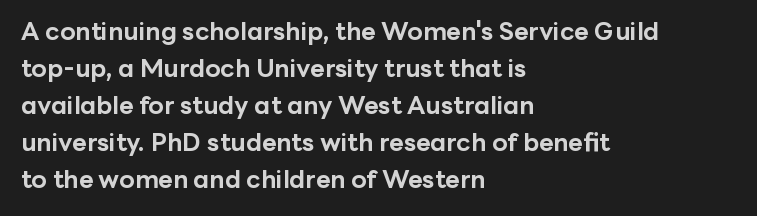
Horizontally, the lines are justified to the leading edge only. These words are printed bold, with thick strokes throughout. These lines sit exactly where default settings would place them. Every character sits straight up, as roman type does. Beneath every word, the page is bare.
